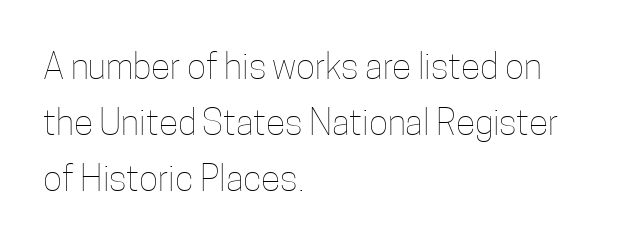
{"italic": "no", "bold": "no", "weight": "thin", "width": "condensed", "stroke_contrast": "low", "x_height": "medium", "monospaced": "no", "underline": "no", "align": "left", "line_spacing": "normal", "line_spacing_ratio": 1.55, "letter_spacing": "normal", "letter_spacing_em": 0.0, "glyph_px": 36}
